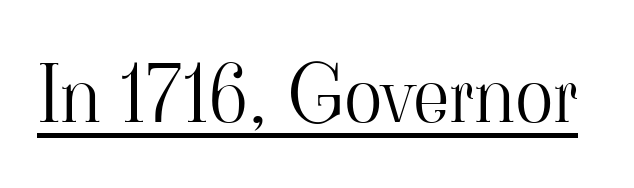
Q: Is the text bold? A: No.
Q: Is the text italic (slanted)? A: No, it is upright.
Q: Is the typeface a serif or a sans-serif typeface? A: Serif.
Q: Is the text underlined? A: Yes.
Q: Is the spacing between letters normal or unusually wide? A: Normal.
Q: Width (condensed, normal, or wide)? A: Normal.
Q: Stroke contrast? A: High.
Q: x-height? A: Small.
Q: Monospaced? A: No.
